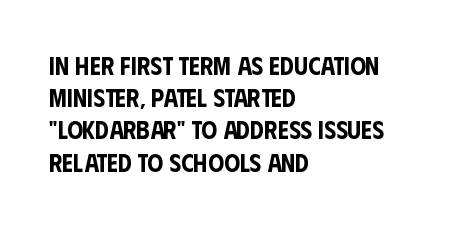
{"italic": "no", "underline": "no", "align": "left", "line_spacing": "normal", "line_spacing_ratio": 1.29, "letter_spacing": "normal", "letter_spacing_em": 0.0, "glyph_px": 25}
